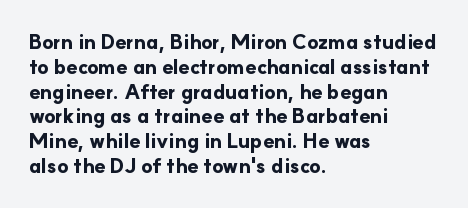
Q: Is the text bold? A: Yes.
Q: Is the text italic (slanted)? A: No, it is upright.
Q: Is the text underlined? A: No.
Q: How is the paragraph aligned? A: Left-aligned.
Q: Is the spacing between letters normal or unusually wide? A: Normal.
